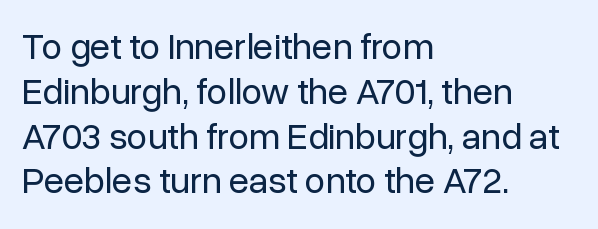
{"serif": "no", "italic": "no", "bold": "no", "weight": "regular", "width": "normal", "stroke_contrast": "low", "x_height": "medium", "monospaced": "no", "underline": "no", "align": "left", "line_spacing_ratio": 1.21, "letter_spacing": "normal", "letter_spacing_em": 0.0, "glyph_px": 37}
